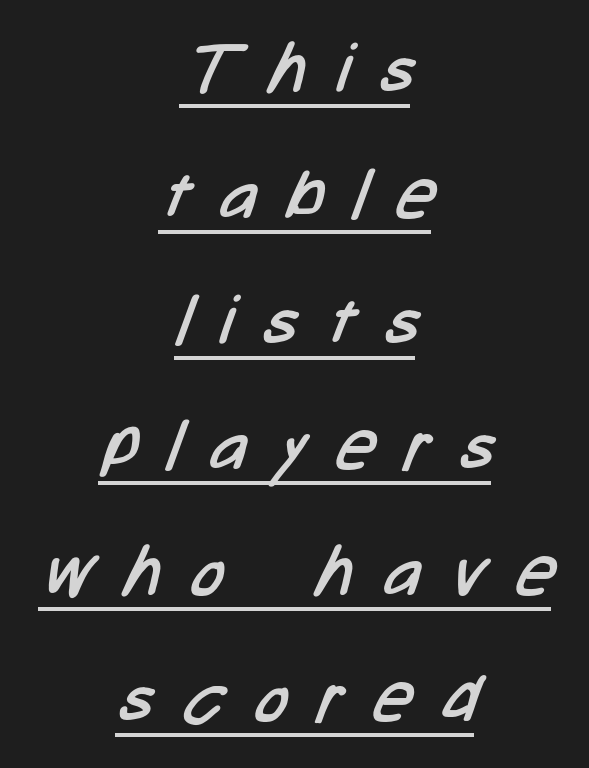
Q: Is the text bold? A: No.
Q: Is the typeface a serif or a sans-serif typeface? A: Sans-serif.
Q: Is the text underlined? A: Yes.
Q: How is the paragraph aligned? A: Centered.
Q: Is the spacing between letters normal or unusually wide? A: Unusually wide.
Q: Width (condensed, normal, or wide)? A: Condensed.
Q: Stroke contrast? A: Low.
Q: x-height? A: Medium.
Q: Monospaced? A: No.
